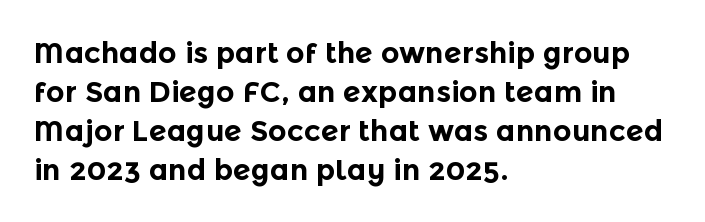
The space beneath each line is pristine and unruled. The letters are bold, with thick, heavy strokes. Caption: multi-line text, flush left, ragged right. Here the glyphs are tracked normally, forming tight word shapes. A normal amount of white space separates one row of letters from the next.
